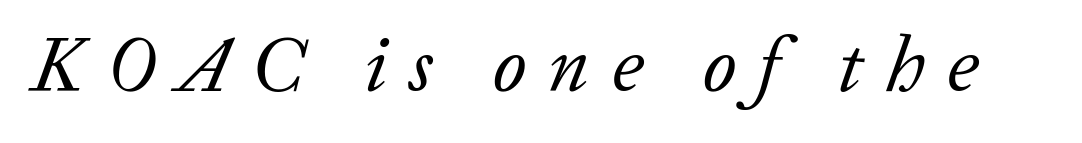
Q: Is the text bold? A: No.
Q: Is the text italic (slanted)? A: Yes, it leans right by about 20 degrees.
Q: Is the typeface a serif or a sans-serif typeface? A: Serif.
Q: Is the text underlined? A: No.
Q: Is the spacing between letters normal or unusually wide? A: Unusually wide.
Q: Width (condensed, normal, or wide)? A: Normal.
Q: Stroke contrast? A: Low.
Q: x-height? A: Medium.
Q: Monospaced? A: No.
